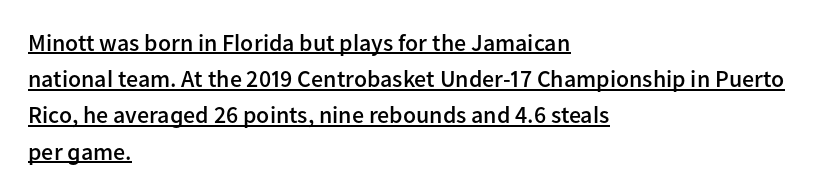
The image shows 24 px text type, upright; set left-aligned, normal line spacing (1.51x), normal letter spacing, underlined.
